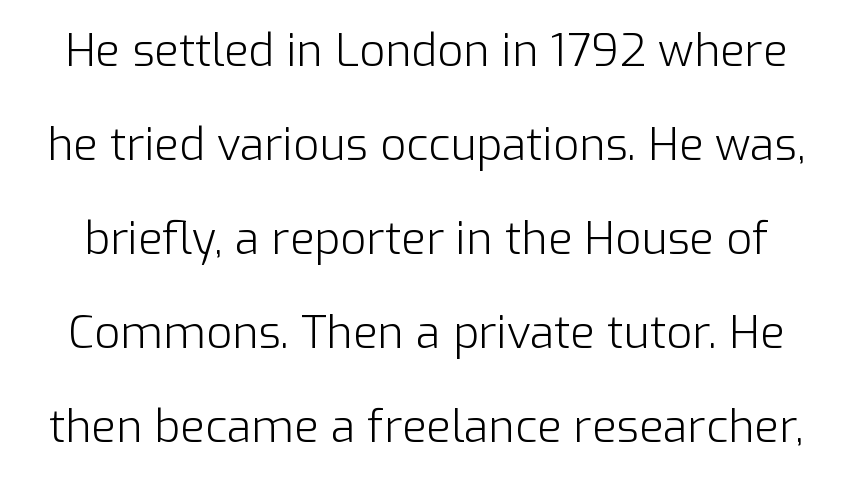
Ascenders rise straight up at ninety degrees. Students, note that the glyphs here touch the page at normal intervals. In terms of letterform style, serifs are entirely absent. A great deal of white space separates one row of letters from the next. Think of a printed novel: that variable character pitch is what you see here. Lines of text with bare space underneath.
